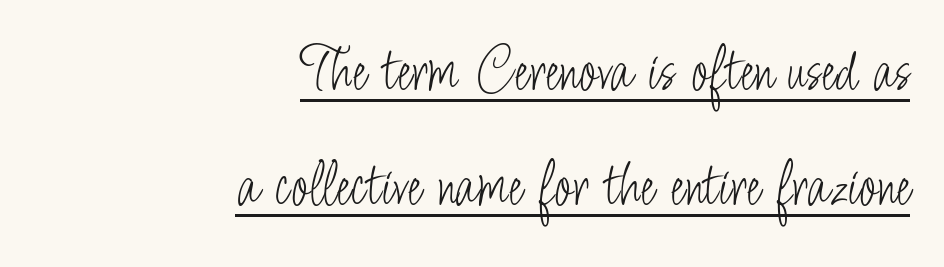
Looks like regular typesetting: each glyph gets only the width it needs. The letterforms sit shoulder to shoulder at normal distance. A student would call this right alignment; a typographer would say flush right, rag left. Check where the strokes stop: nothing finishes them off — pure sans.
